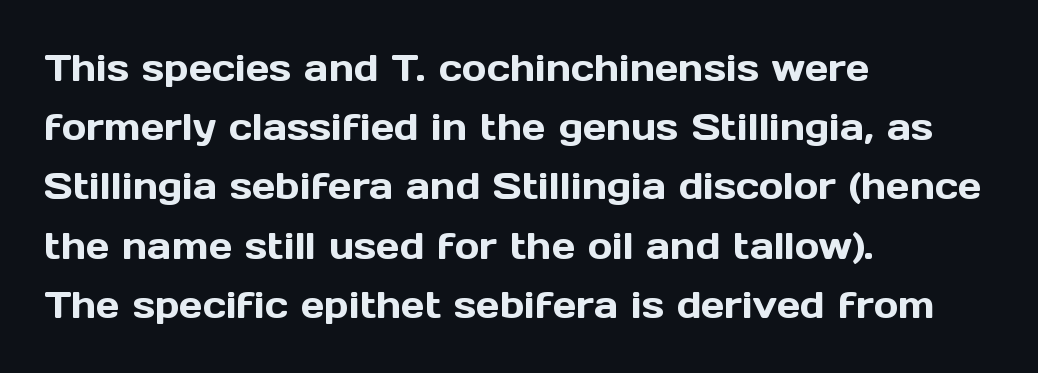
The axis of the letterforms is exactly vertical. Serif or sans? Sans — the stroke terminals are bare. One glance says typical: line gaps are just what's usual. Casual observation: everything's shoved over to the left. The rendering keeps characters at their native spacing.
